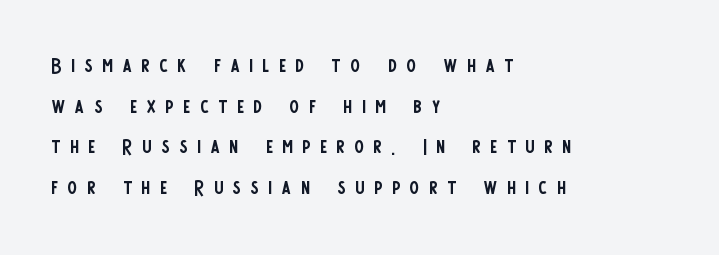
The image shows 28 px regular-weight, condensed sans-serif type, upright; set left-aligned, normal line spacing (1.45x), unusually wide letter spacing (+0.35 em), not underlined; low stroke contrast and a large x-height.
